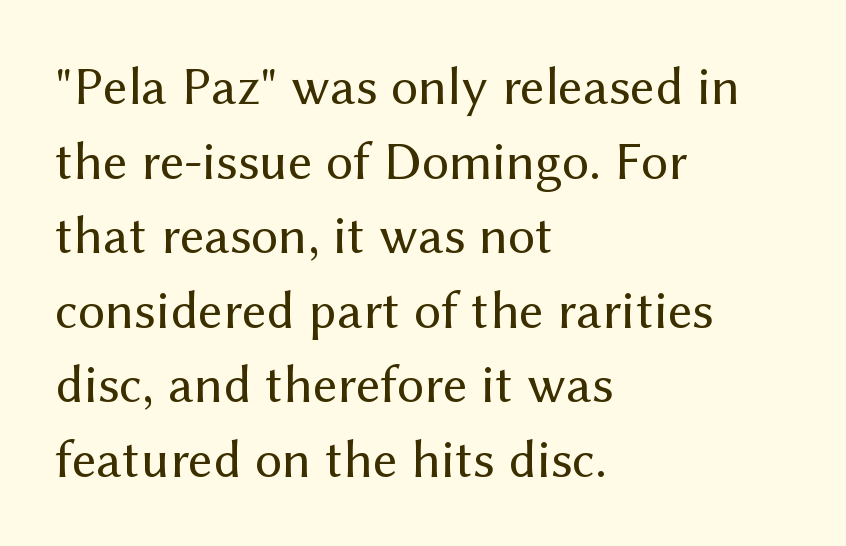
Q: Is the text bold? A: No.
Q: Is the text italic (slanted)? A: No, it is upright.
Q: Is the typeface a serif or a sans-serif typeface? A: Sans-serif.
Q: Is the text underlined? A: No.
Q: How is the paragraph aligned? A: Left-aligned.
Q: Is the spacing between letters normal or unusually wide? A: Normal.
Q: Is the spacing between lines tight, normal or loose? A: Normal.
Q: Width (condensed, normal, or wide)? A: Normal.
Q: Stroke contrast? A: Medium.
Q: x-height? A: Medium.
Q: Monospaced? A: No.
